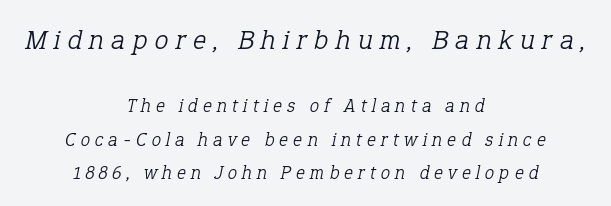
Q: Is the text bold? A: No.
Q: Is the text italic (slanted)? A: Yes, it leans right by about 12 degrees.
Q: Is the typeface a serif or a sans-serif typeface? A: Serif.
Q: Is the text underlined? A: No.
Q: How is the paragraph aligned? A: Centered.
Q: Is the spacing between letters normal or unusually wide? A: Unusually wide.
Q: Which block of text is set in a larger size, the first (top) or the second (bottom)? A: The first (top) one.
Q: Width (condensed, normal, or wide)? A: Normal.
Q: Stroke contrast? A: Low.
Q: x-height? A: Medium.
Q: Monospaced? A: No.
